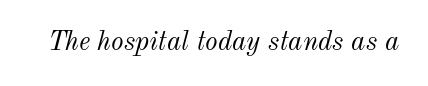
Anything drawn beneath the words? Only blank space. The text carries the slant typical of an italic or oblique font. On a weight scale, this lands at 450 or below. Observe the ordinary spacing: letters are neighbours, not strangers.
